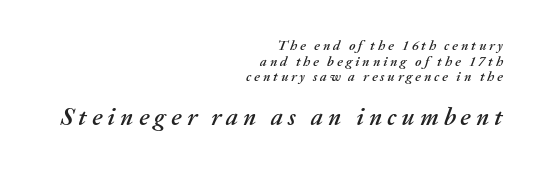
{"italic": "yes", "lean": "right", "slant_degrees": 20, "underline": "no", "align": "right", "line_spacing": "tight", "line_spacing_ratio": 1.12, "letter_spacing": "wide", "letter_spacing_em": 0.2, "larger_block": "second", "size_ratio": 1.79, "glyph_px": 25}
